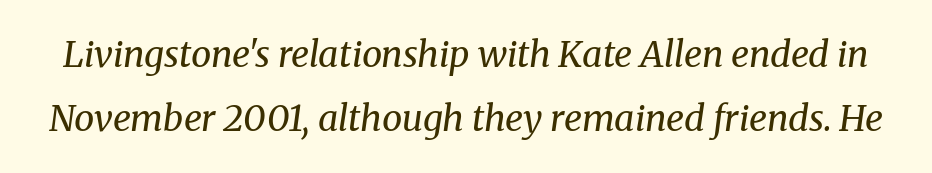
The letters advance in unequal steps, a hallmark of proportional type. Words appear dense and cohesive because spacing is normal. Tall strokes in this sample are angled rather than plumb. The font sits on the lighter half of the weight spectrum, regular included. The text was rendered using a seriffed face with decorative stroke endings.
